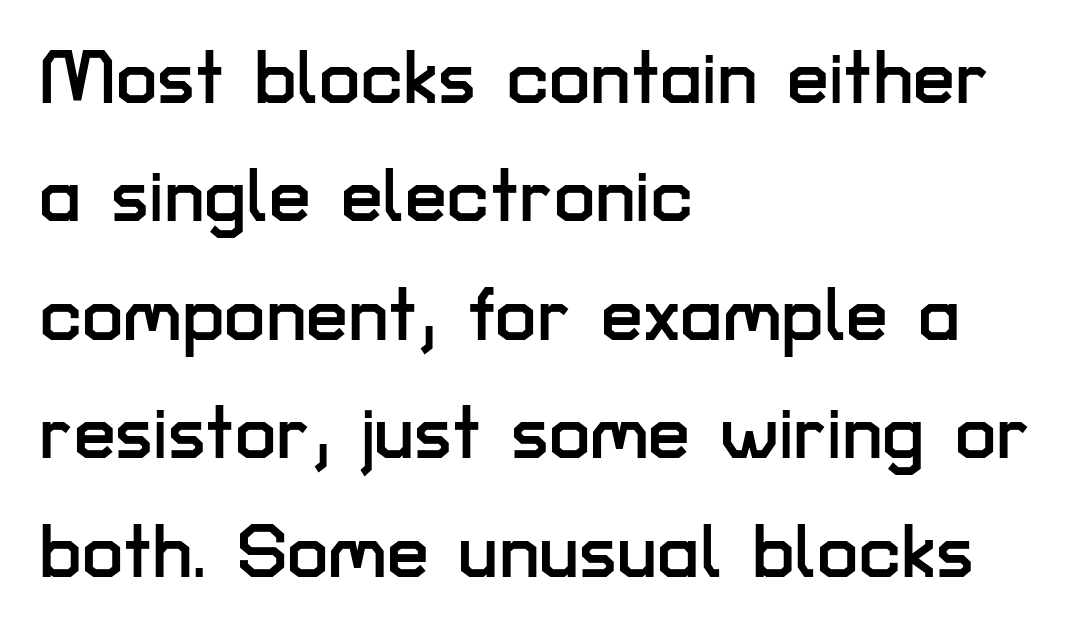
The image shows 75 px sans-serif type, upright; set left-aligned, normal line spacing (1.58x), normal letter spacing, not underlined; low stroke contrast and a medium x-height.
